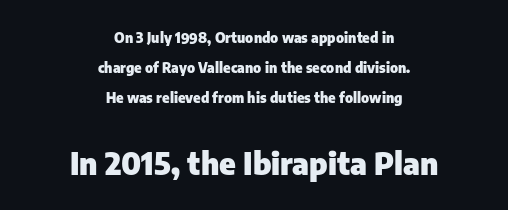
{"serif": "no", "italic": "no", "bold": "yes", "weight": "heavy", "width": "normal", "stroke_contrast": "low", "x_height": "medium", "monospaced": "no", "underline": "no", "align": "center", "line_spacing": "loose", "line_spacing_ratio": 2.14, "letter_spacing": "normal", "letter_spacing_em": 0.0, "larger_block": "second", "size_ratio": 2.21, "glyph_px": 31}
